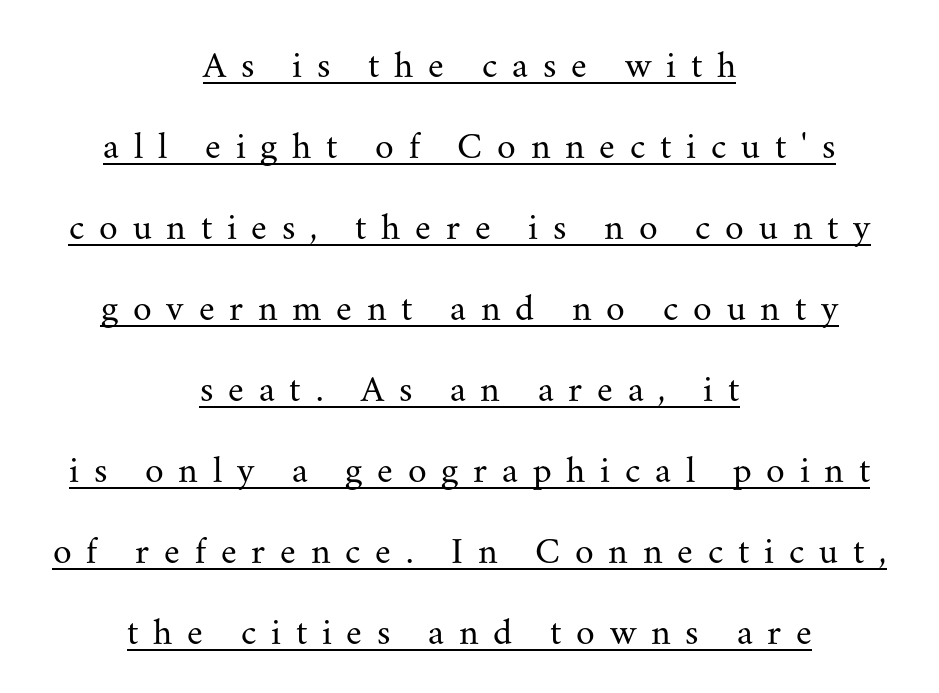
{"serif": "yes", "italic": "no", "bold": "no", "weight": "regular", "width": "normal", "stroke_contrast": "medium", "x_height": "small", "monospaced": "no", "underline": "yes", "align": "center", "line_spacing": "loose", "line_spacing_ratio": 2.13, "letter_spacing": "wide", "letter_spacing_em": 0.39, "glyph_px": 38}
